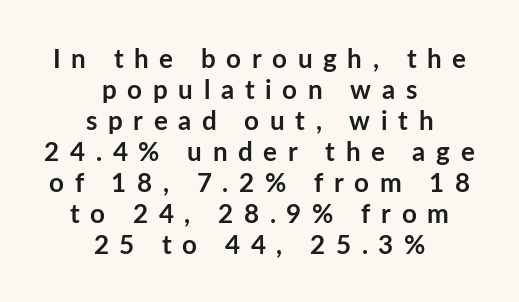
The image shows 26 px bold type, upright; set centered, line spacing 1.19x, unusually wide letter spacing (+0.41 em), not underlined.
